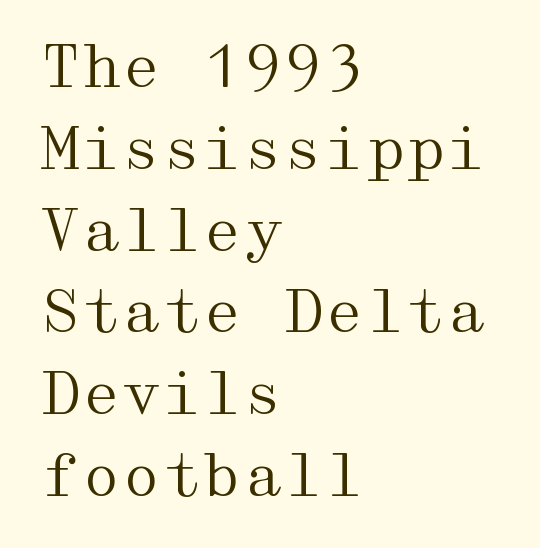
Q: Is the text bold? A: No.
Q: Is the text italic (slanted)? A: No, it is upright.
Q: Is the typeface a serif or a sans-serif typeface? A: Serif.
Q: Is the text underlined? A: No.
Q: How is the paragraph aligned? A: Left-aligned.
Q: Is the spacing between letters normal or unusually wide? A: Normal.
Q: Is the spacing between lines tight, normal or loose? A: Normal.
Q: Width (condensed, normal, or wide)? A: Wide.
Q: Stroke contrast? A: Medium.
Q: x-height? A: Medium.
